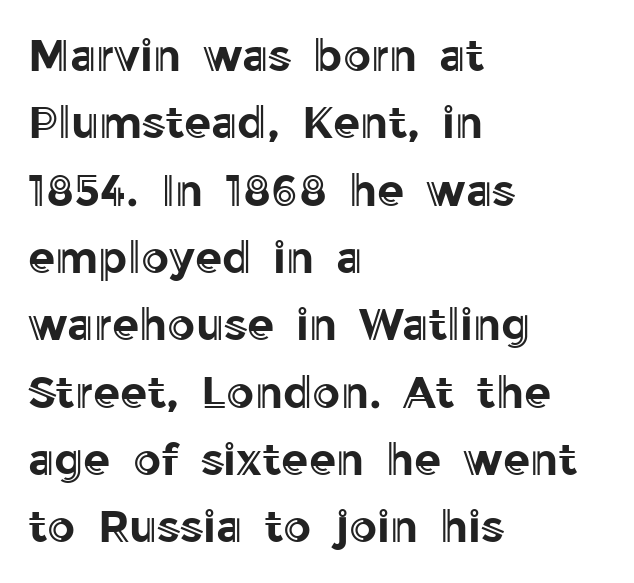
The font's upright variant was chosen for this text. The gaps between neighbouring characters are ordinary and unremarkable. Short and long lines alike share a common starting point at left. Letters rest on an invisible, unmarked baseline.
